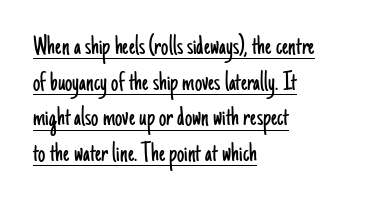
The image shows 29 px light, condensed sans-serif type, upright; set left-aligned, line spacing 1.23x, normal letter spacing, underlined; low stroke contrast and a small x-height.
